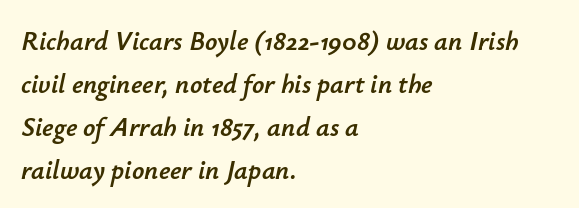
Q: Is the text italic (slanted)? A: Yes, it leans right by about 12 degrees.
Q: Is the text underlined? A: No.
Q: How is the paragraph aligned? A: Left-aligned.
Q: Is the spacing between letters normal or unusually wide? A: Normal.
Q: Is the spacing between lines tight, normal or loose? A: Normal.
